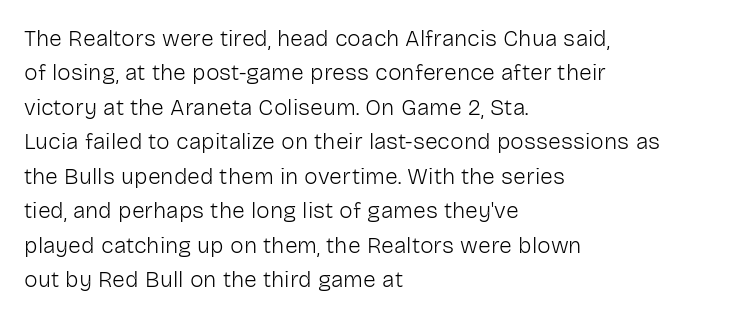
{"italic": "no", "bold": "no", "underline": "no", "align": "left", "line_spacing": "normal", "line_spacing_ratio": 1.5, "letter_spacing": "normal", "letter_spacing_em": 0.0, "glyph_px": 23}
